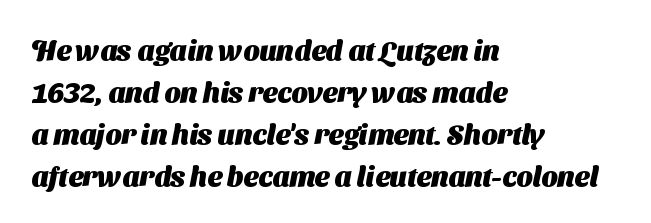
Does extra space separate the letters? No, they use regular spacing. Alignment: flush left. The font family rendered here belongs to the sans-serif group. Looks like regular typesetting: each glyph gets only the width it needs.
